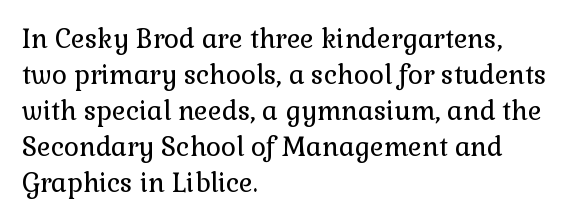
The image shows 26 px text type, upright; set left-aligned, normal line spacing (1.38x), normal letter spacing, not underlined.
